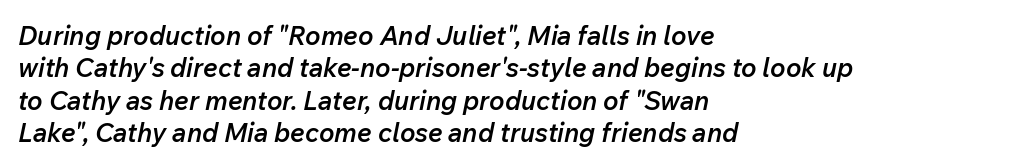
The image shows 26 px text type, italic (leaning right); set left-aligned, normal line spacing (1.25x), normal letter spacing, not underlined.
